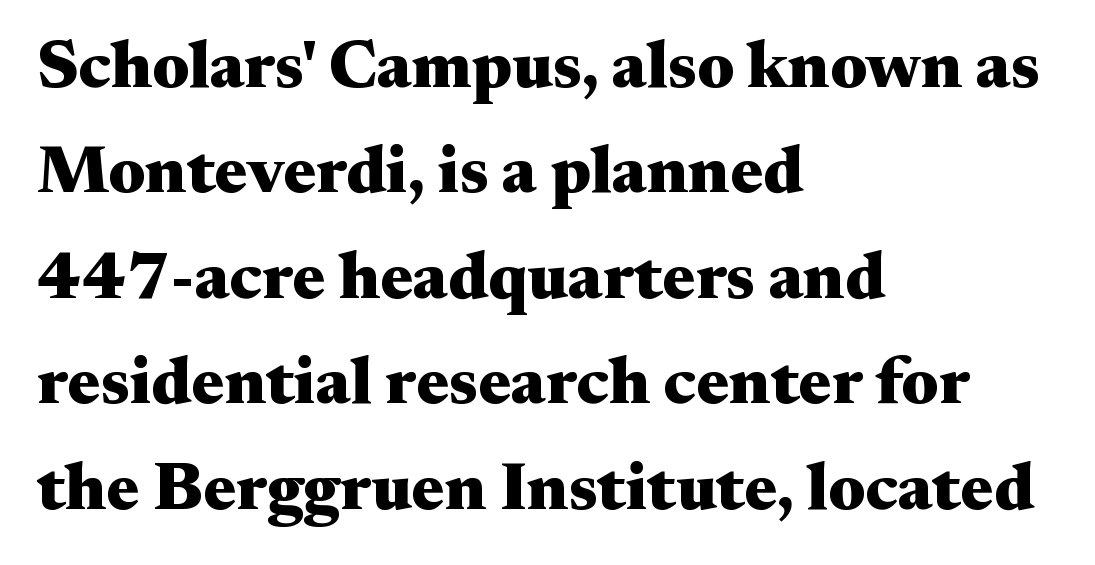
{"serif": "yes", "italic": "no", "bold": "yes", "weight": "heavy", "width": "wide", "stroke_contrast": "medium", "x_height": "small", "monospaced": "no", "underline": "no", "align": "left", "line_spacing": "normal", "line_spacing_ratio": 1.55, "letter_spacing": "normal", "letter_spacing_em": 0.0, "glyph_px": 68}
